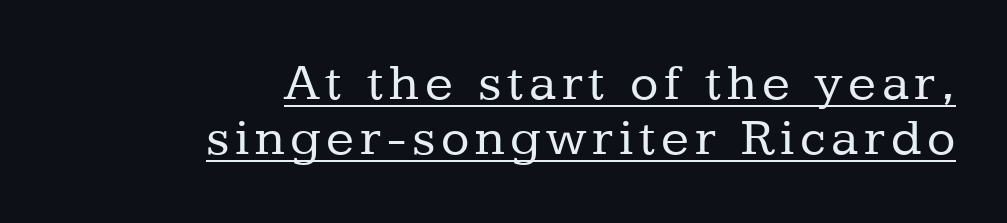
{"serif": "yes", "italic": "no", "bold": "no", "weight": "regular", "width": "normal", "stroke_contrast": "low", "x_height": "medium", "monospaced": "no", "underline": "yes", "align": "right", "line_spacing": "tight", "line_spacing_ratio": 1.06, "glyph_px": 52}
